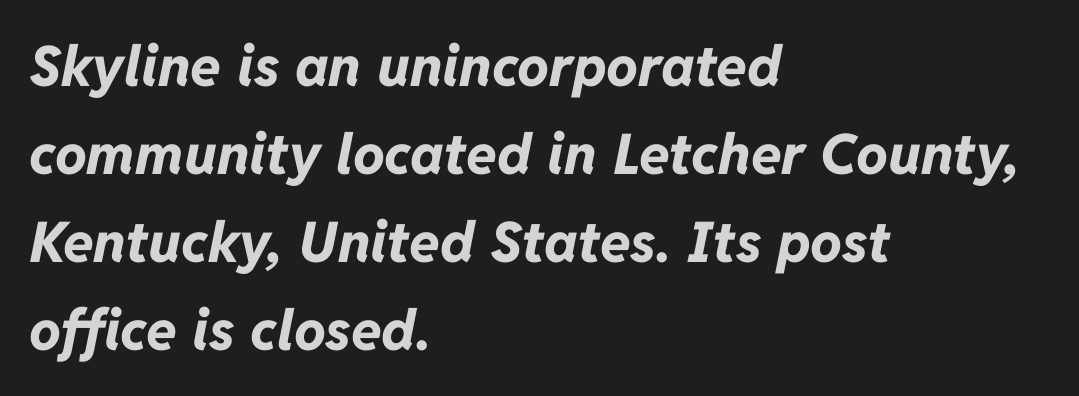
Q: Is the text bold? A: Yes.
Q: Is the text italic (slanted)? A: Yes, it leans right by about 11 degrees.
Q: Is the text underlined? A: No.
Q: How is the paragraph aligned? A: Left-aligned.
Q: Is the spacing between letters normal or unusually wide? A: Normal.
Q: Is the spacing between lines tight, normal or loose? A: Normal.
Q: Width (condensed, normal, or wide)? A: Normal.
Q: Stroke contrast? A: Low.
Q: x-height? A: Medium.
Q: Monospaced? A: No.
